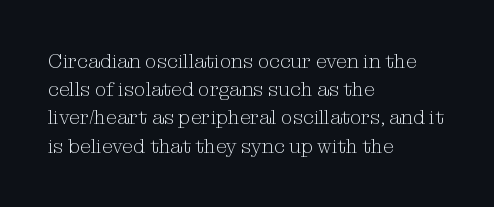
Q: Is the text bold? A: No.
Q: Is the text italic (slanted)? A: No, it is upright.
Q: Is the text underlined? A: No.
Q: How is the paragraph aligned? A: Left-aligned.
Q: Is the spacing between letters normal or unusually wide? A: Normal.
Q: Is the spacing between lines tight, normal or loose? A: Normal.
